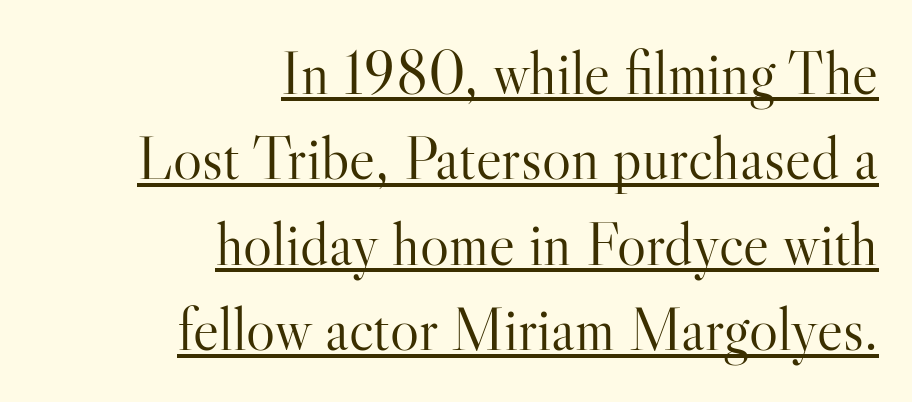
{"serif": "yes", "italic": "no", "bold": "no", "weight": "light", "width": "normal", "stroke_contrast": "high", "x_height": "small", "monospaced": "no", "underline": "yes", "align": "right", "line_spacing": "normal", "line_spacing_ratio": 1.4, "letter_spacing": "normal", "letter_spacing_em": 0.0, "glyph_px": 61}
